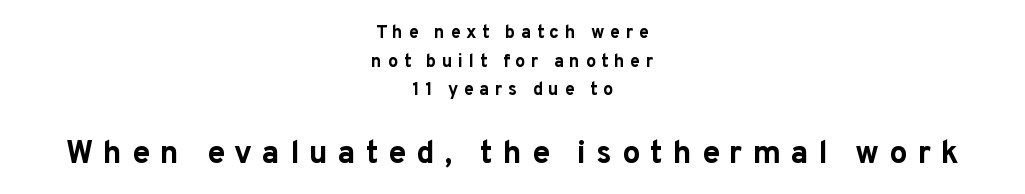
{"serif": "no", "italic": "no", "bold": "yes", "weight": "bold", "width": "normal", "stroke_contrast": "low", "x_height": "medium", "monospaced": "no", "underline": "no", "align": "center", "line_spacing": "normal", "line_spacing_ratio": 1.59, "letter_spacing": "wide", "letter_spacing_em": 0.31, "larger_block": "second", "size_ratio": 1.78, "glyph_px": 32}
